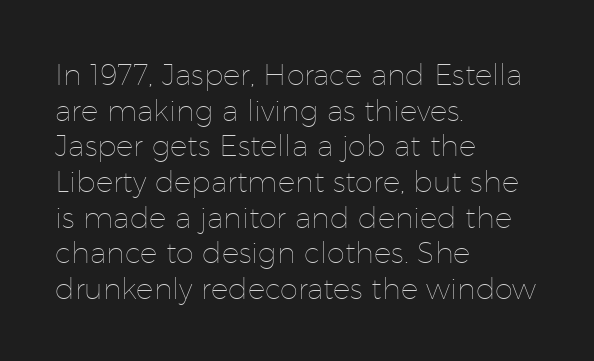
Q: Is the text bold? A: No.
Q: Is the text italic (slanted)? A: No, it is upright.
Q: Is the text underlined? A: No.
Q: How is the paragraph aligned? A: Left-aligned.
Q: Is the spacing between letters normal or unusually wide? A: Normal.
Q: Width (condensed, normal, or wide)? A: Normal.
Q: Stroke contrast? A: Low.
Q: x-height? A: Medium.
Q: Monospaced? A: No.
